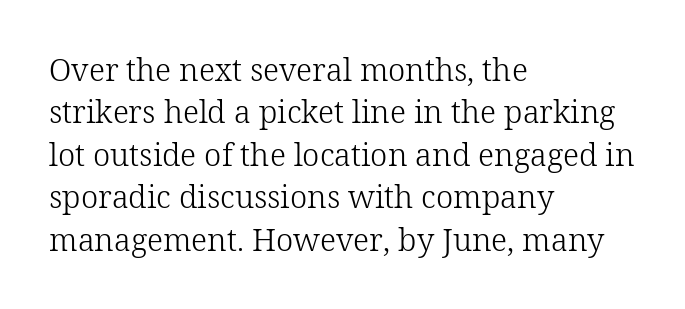
Only glyphs here, with clear space below each row. The strokes carry an ordinary text weight at most. The glyphs in this specimen are seriffed. What's the leading like? Ordinary, nothing unusual. A typesetter would mark this as roman, not italic.
